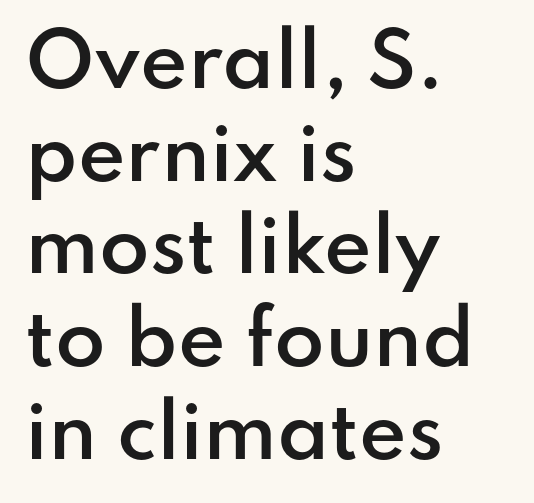
Do the letters lean? They stand straight. Left-aligned paragraph, ragged on the right. The face used here is rendered with its standard letterfit. This sample uses a sans-serif face.
